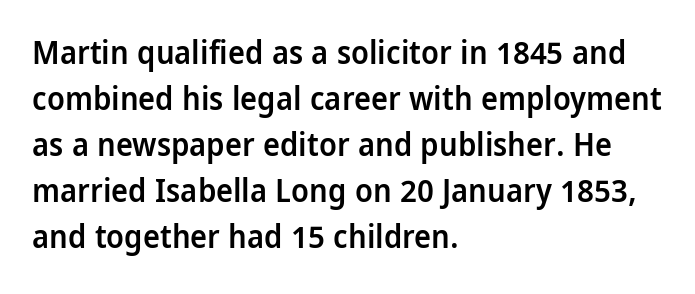
Q: Is the text bold? A: Semi-bold.
Q: Is the text italic (slanted)? A: No, it is upright.
Q: Is the typeface a serif or a sans-serif typeface? A: Sans-serif.
Q: Is the text underlined? A: No.
Q: How is the paragraph aligned? A: Left-aligned.
Q: Is the spacing between letters normal or unusually wide? A: Normal.
Q: Is the spacing between lines tight, normal or loose? A: Normal.
Q: Width (condensed, normal, or wide)? A: Condensed.
Q: Stroke contrast? A: Low.
Q: x-height? A: Large.
Q: Monospaced? A: No.
